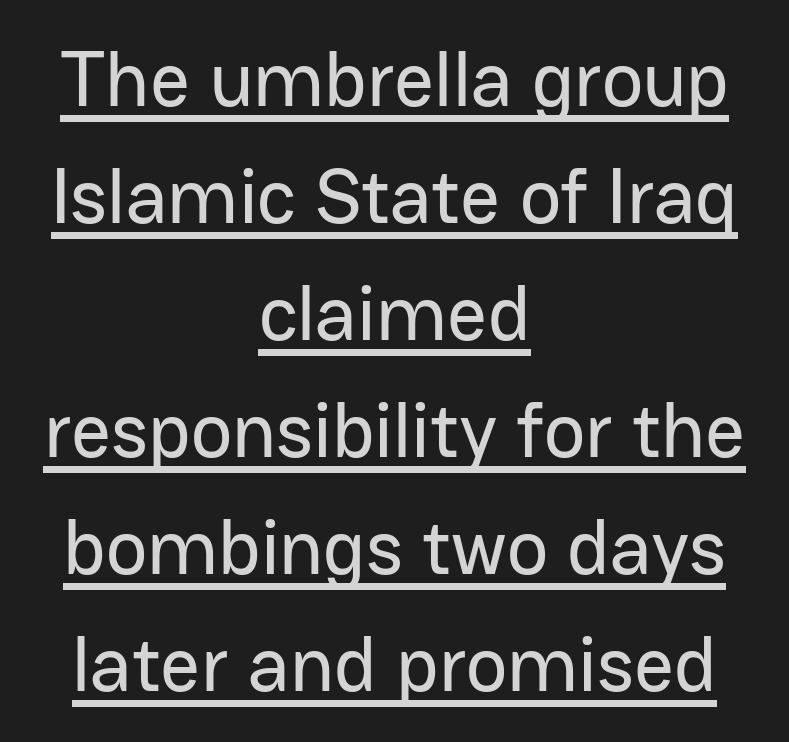
The glyphs are accompanied by a horizontal stroke just below them. Here the glyphs are tracked normally, forming tight word shapes. The typography opts for an upright posture over an oblique one. How would I describe the line gaps? Plain and ordinary.
